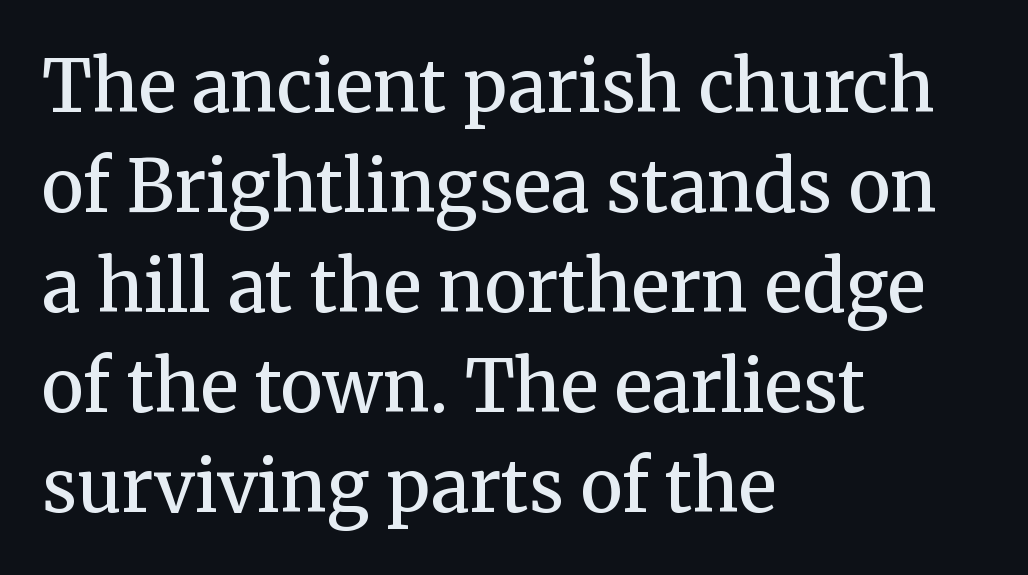
The image shows 71 px semibold serif type, upright; set left-aligned, normal line spacing (1.41x), normal letter spacing, not underlined; medium stroke contrast and a medium x-height.
